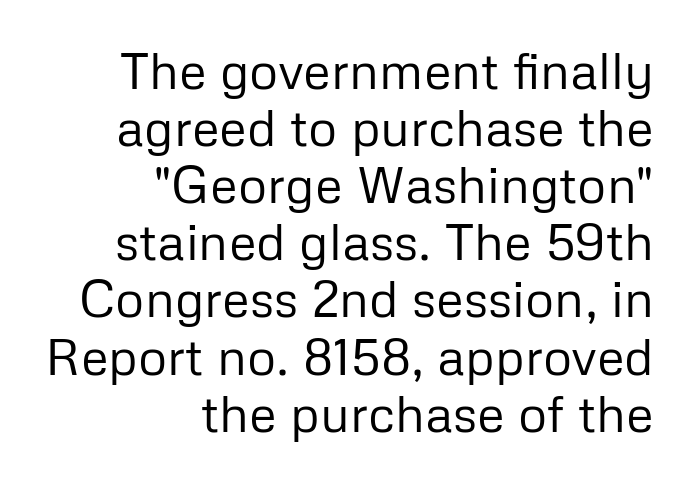
Q: Is the text bold? A: No.
Q: Is the text italic (slanted)? A: No, it is upright.
Q: Is the typeface a serif or a sans-serif typeface? A: Sans-serif.
Q: Is the text underlined? A: No.
Q: How is the paragraph aligned? A: Right-aligned.
Q: Is the spacing between letters normal or unusually wide? A: Normal.
Q: Is the spacing between lines tight, normal or loose? A: Tight.
Q: Width (condensed, normal, or wide)? A: Normal.
Q: Stroke contrast? A: Low.
Q: x-height? A: Medium.
Q: Monospaced? A: No.
